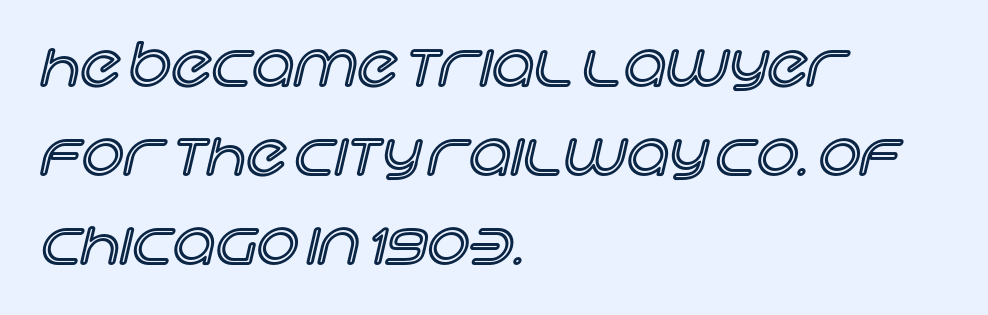
{"width": "normal", "x_height": "large", "monospaced": "no", "underline": "no", "align": "left", "line_spacing": "normal", "line_spacing_ratio": 1.51, "letter_spacing": "normal", "letter_spacing_em": 0.0, "glyph_px": 59}
